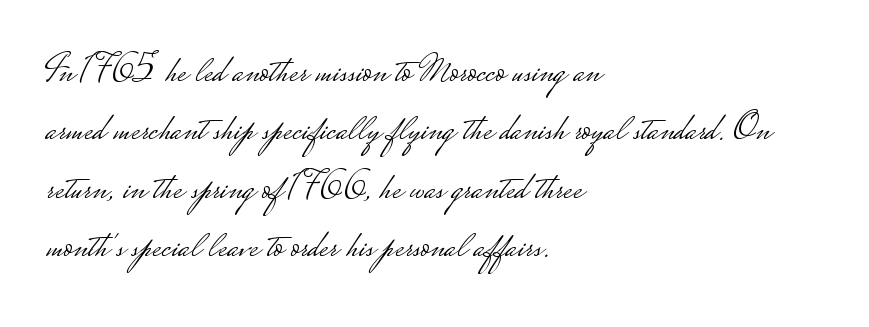
Q: Is the text bold? A: No.
Q: Is the text italic (slanted)? A: Yes.
Q: Is the typeface a serif or a sans-serif typeface? A: Sans-serif.
Q: Is the text underlined? A: No.
Q: How is the paragraph aligned? A: Left-aligned.
Q: Is the spacing between letters normal or unusually wide? A: Normal.
Q: Is the spacing between lines tight, normal or loose? A: Normal.
Q: Width (condensed, normal, or wide)? A: Wide.
Q: Stroke contrast? A: Low.
Q: Monospaced? A: No.
